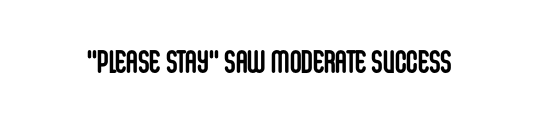
The image shows 32 px semibold, condensed sans-serif type, upright; set normal letter spacing, not underlined; low stroke contrast and a large x-height.
